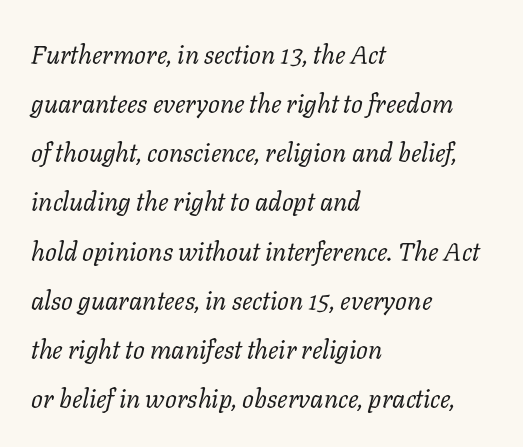
Honestly, there is no underline to notice here at all. Is the type slanted? Yes — the strokes lean at a clear angle. Heaviness? Minimal to ordinary, like unemphasized prose. If you drew a ruler down the left edge, every line would touch it. Letter spacing: default.
